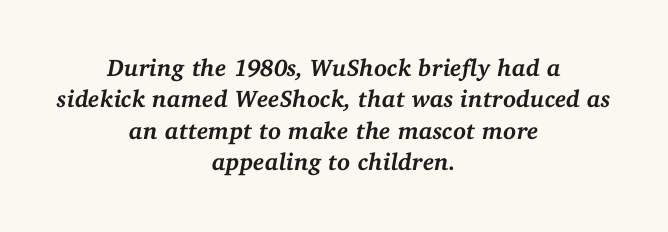
The image shows 24 px bold type, italic (leaning right); set centered, normal line spacing (1.31x), normal letter spacing, not underlined.
